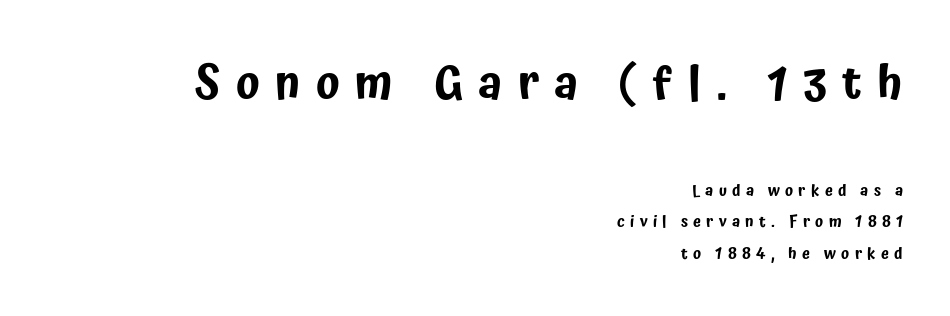
The rendering uses natural spacing where letterforms have individual widths. Posture: straight, roman, zero tilt. The upper block of text is set noticeably larger than the block beneath it. Is there much room between lines? Yes — plenty of vertical air separates them.
